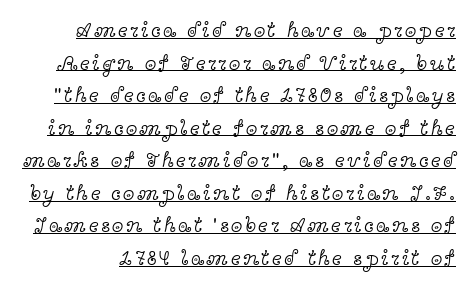
Q: Is the text bold? A: No.
Q: Is the text italic (slanted)? A: Yes.
Q: Is the text underlined? A: Yes.
Q: Is the spacing between lines tight, normal or loose? A: Normal.
